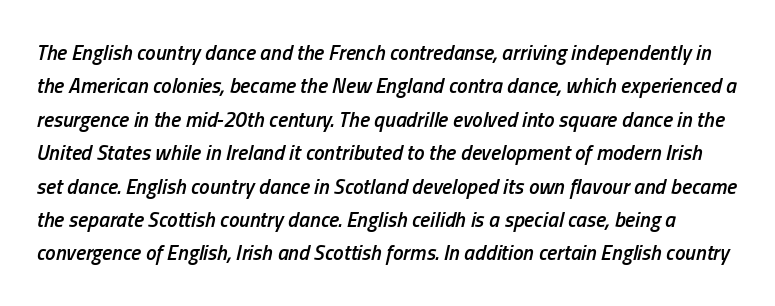
The font is running at a semibold setting, under full bold. Nobody touched the tracking dial on this one. Descender tails drop into unmarked territory. Whoever set this chose a conventional vertical rhythm.
